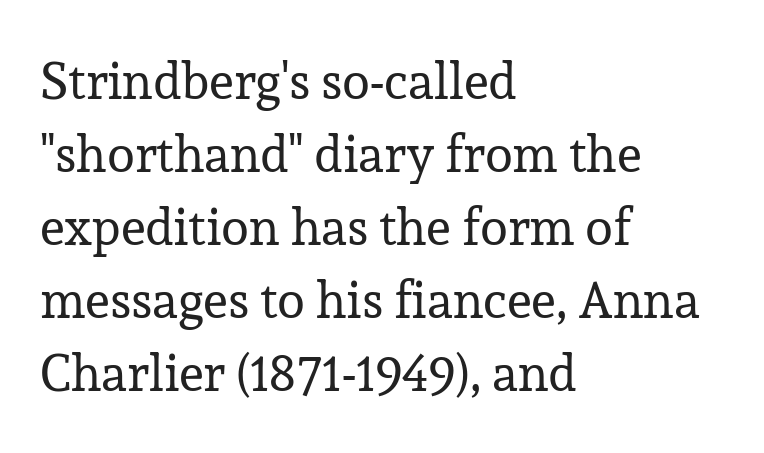
Spacing verdict: proportional, widths tailored to each character. No italicization has been applied; the sample stays upright. The paragraph shown leans on its left margin. Glance below the letters and you will spot only blank space. The strokes carry an ordinary text weight at most. Quick note: interline space is typical.
